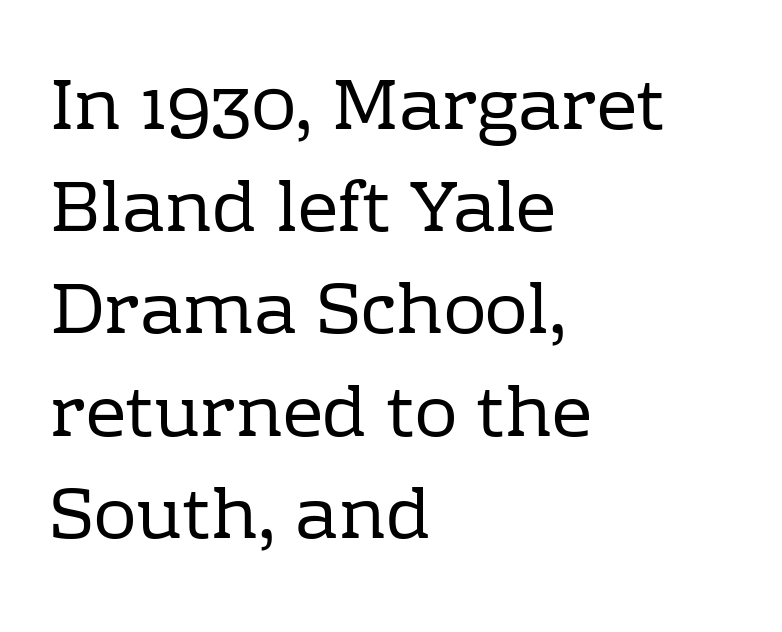
Q: Is the text bold? A: No.
Q: Is the text italic (slanted)? A: No, it is upright.
Q: Is the typeface a serif or a sans-serif typeface? A: Serif.
Q: Is the text underlined? A: No.
Q: How is the paragraph aligned? A: Left-aligned.
Q: Is the spacing between letters normal or unusually wide? A: Normal.
Q: Is the spacing between lines tight, normal or loose? A: Normal.
Q: Width (condensed, normal, or wide)? A: Normal.
Q: Stroke contrast? A: Low.
Q: x-height? A: Medium.
Q: Monospaced? A: No.
